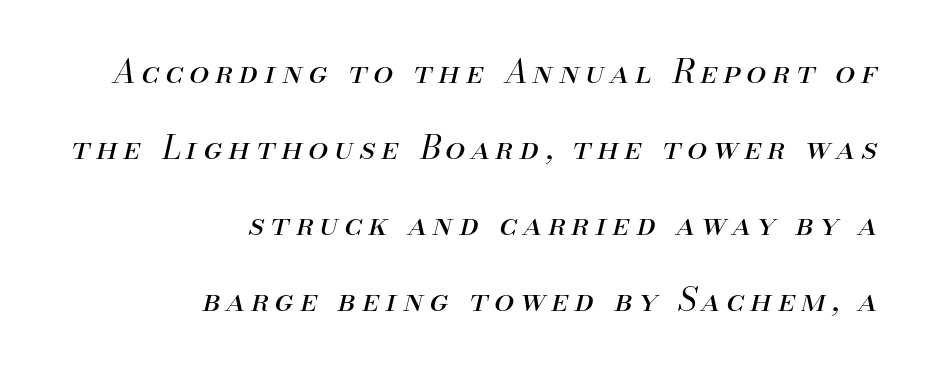
The image shows 32 px regular-weight type, italic (leaning right); set right-aligned, loose line spacing (2.38x), not underlined; medium stroke contrast and a small x-height.
